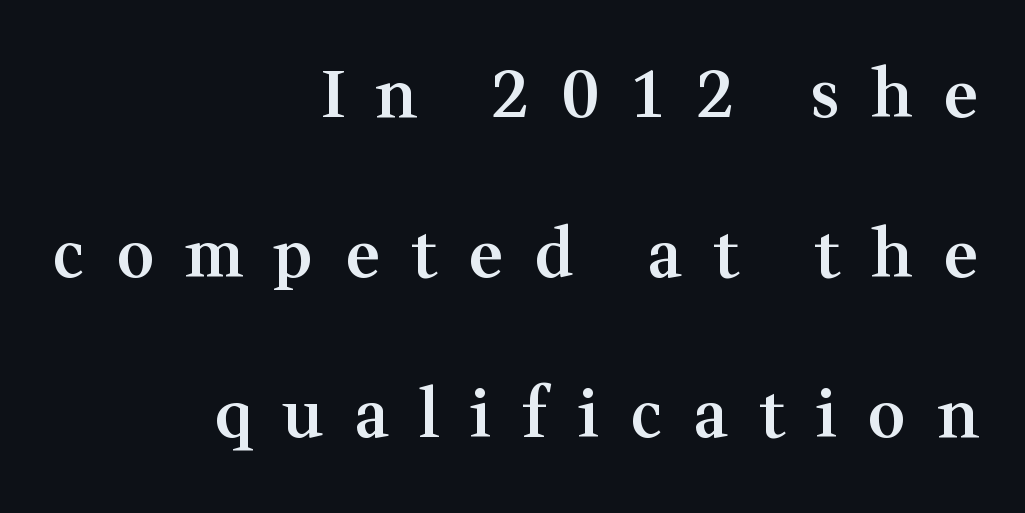
The letters stand upright; this is a roman face. Decoration check: the copy has no underline. Notice how the passage keeps a crisp vertical edge on the right only. Here the designer chose a conventional face with non-uniform glyph widths.
